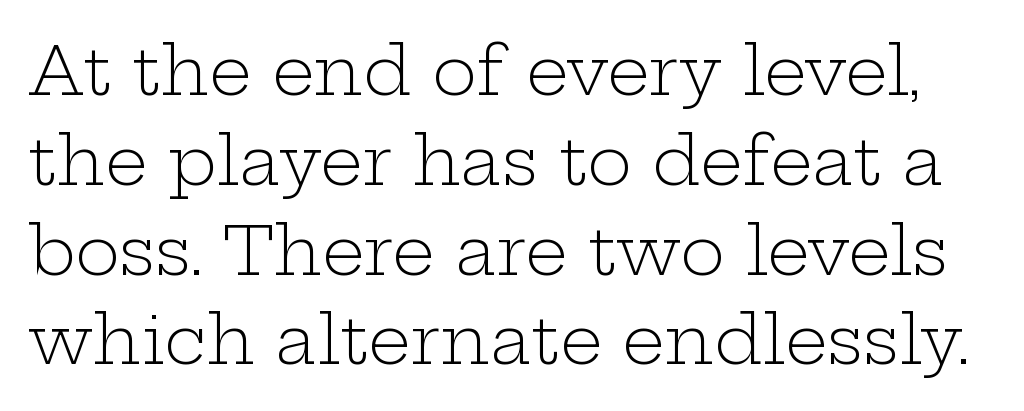
Q: Is the text bold? A: No.
Q: Is the text italic (slanted)? A: No, it is upright.
Q: Is the typeface a serif or a sans-serif typeface? A: Serif.
Q: Is the text underlined? A: No.
Q: Is the spacing between letters normal or unusually wide? A: Normal.
Q: Is the spacing between lines tight, normal or loose? A: Normal.
Q: Width (condensed, normal, or wide)? A: Wide.
Q: Stroke contrast? A: Low.
Q: x-height? A: Medium.
Q: Monospaced? A: No.
